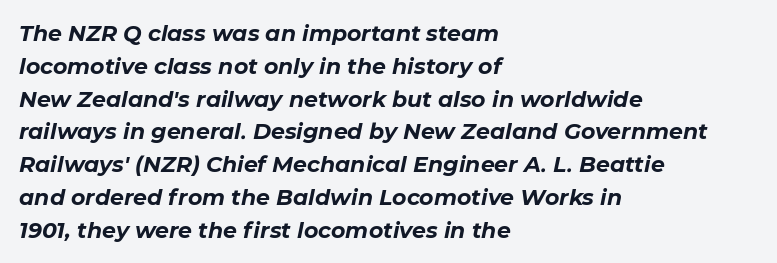
{"italic": "yes", "lean": "right", "slant_degrees": 11, "bold": "yes", "underline": "no", "align": "left", "line_spacing": "normal", "line_spacing_ratio": 1.49, "letter_spacing": "normal", "letter_spacing_em": 0.0, "glyph_px": 22}
